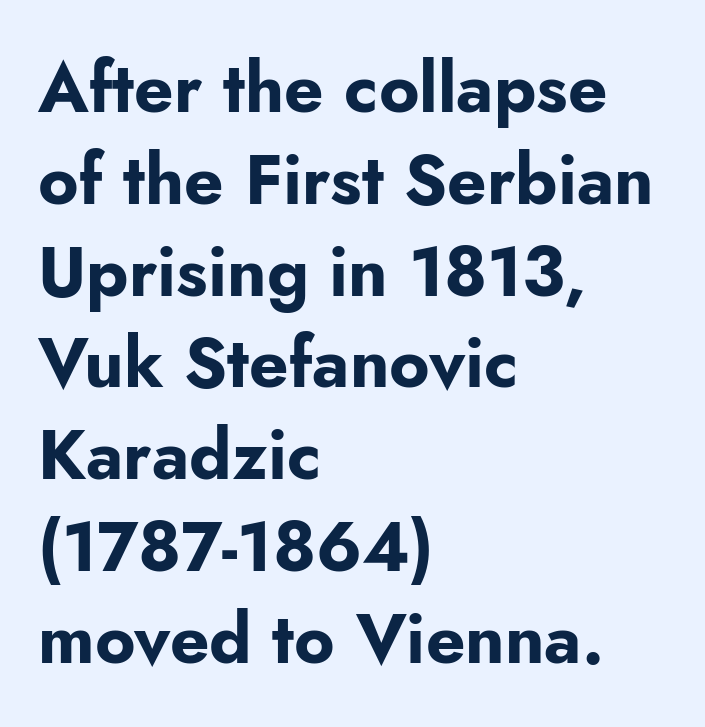
Q: Is the text bold? A: Yes.
Q: Is the text italic (slanted)? A: No, it is upright.
Q: Is the typeface a serif or a sans-serif typeface? A: Sans-serif.
Q: Is the text underlined? A: No.
Q: How is the paragraph aligned? A: Left-aligned.
Q: Is the spacing between letters normal or unusually wide? A: Normal.
Q: Is the spacing between lines tight, normal or loose? A: Normal.
Q: Width (condensed, normal, or wide)? A: Normal.
Q: Stroke contrast? A: Low.
Q: x-height? A: Small.
Q: Monospaced? A: No.
